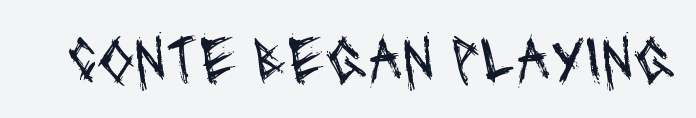
The type is set solid horizontally, with unmodified tracking. Each row of text sits above clean, open space. You could not count columns in this text — the font is proportionally spaced. Typographically, this falls in the sans-serif category. Weight: in the light-to-regular range.
